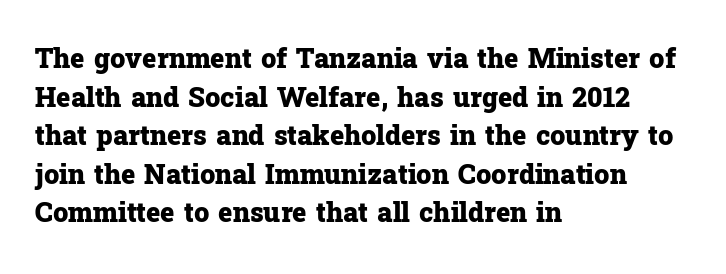
Q: Is the text bold? A: Yes.
Q: Is the text italic (slanted)? A: No, it is upright.
Q: Is the text underlined? A: No.
Q: How is the paragraph aligned? A: Left-aligned.
Q: Is the spacing between letters normal or unusually wide? A: Normal.
Q: Is the spacing between lines tight, normal or loose? A: Normal.
